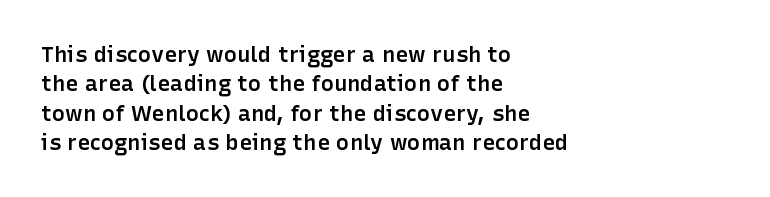
Q: Is the text bold? A: Semi-bold.
Q: Is the text italic (slanted)? A: No, it is upright.
Q: Is the text underlined? A: No.
Q: How is the paragraph aligned? A: Left-aligned.
Q: Is the spacing between letters normal or unusually wide? A: Normal.
Q: Is the spacing between lines tight, normal or loose? A: Normal.
